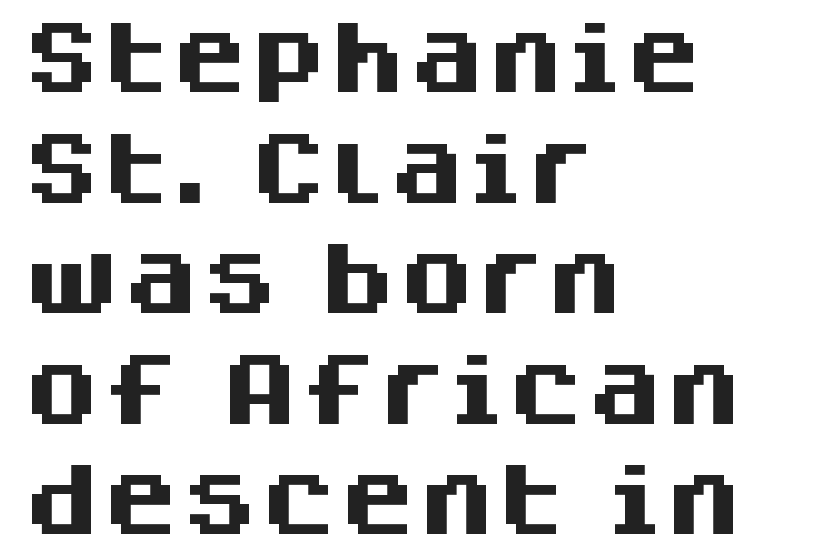
Q: Is the text bold? A: Yes.
Q: Is the text italic (slanted)? A: No, it is upright.
Q: Is the typeface a serif or a sans-serif typeface? A: Sans-serif.
Q: Is the text underlined? A: No.
Q: How is the paragraph aligned? A: Left-aligned.
Q: Is the spacing between letters normal or unusually wide? A: Normal.
Q: Is the spacing between lines tight, normal or loose? A: Normal.
Q: Width (condensed, normal, or wide)? A: Normal.
Q: Stroke contrast? A: Medium.
Q: x-height? A: Large.
Q: Monospaced? A: No.
